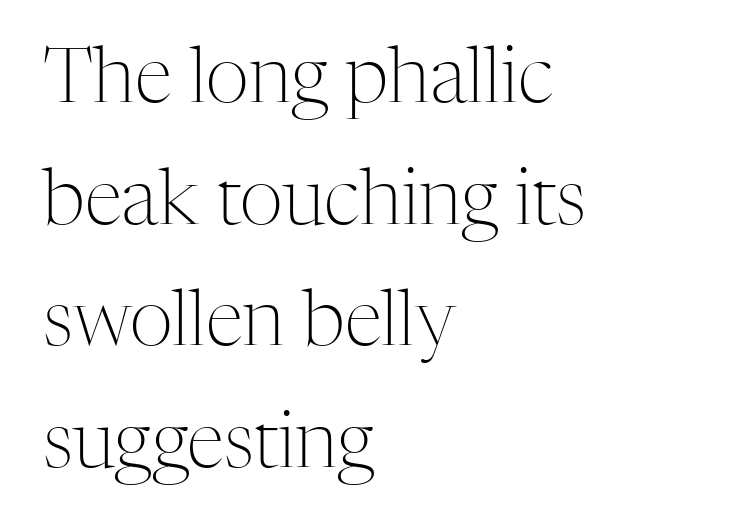
Q: Is the text bold? A: No.
Q: Is the text italic (slanted)? A: No, it is upright.
Q: Is the typeface a serif or a sans-serif typeface? A: Serif.
Q: Is the text underlined? A: No.
Q: How is the paragraph aligned? A: Left-aligned.
Q: Is the spacing between letters normal or unusually wide? A: Normal.
Q: Is the spacing between lines tight, normal or loose? A: Normal.
Q: Width (condensed, normal, or wide)? A: Normal.
Q: Stroke contrast? A: Medium.
Q: x-height? A: Medium.
Q: Monospaced? A: No.
